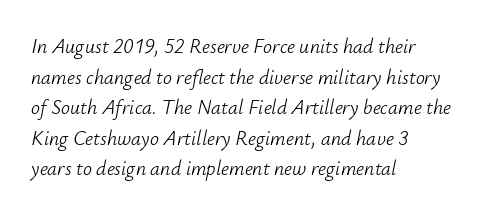
These lines stack with their left ends in a neat column. Counters stay open thanks to moderate or lighter strokes. Does the lettering tilt? It does — this is italic. How would I describe the line gaps? Plain and ordinary. The zone under the glyphs is completely vacant.
